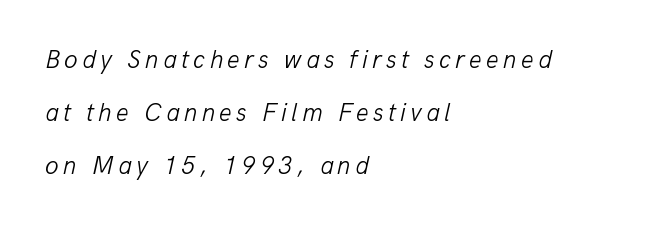
The image shows 25 px text type, italic (leaning right); set left-aligned, loose line spacing (2.12x), not underlined.
